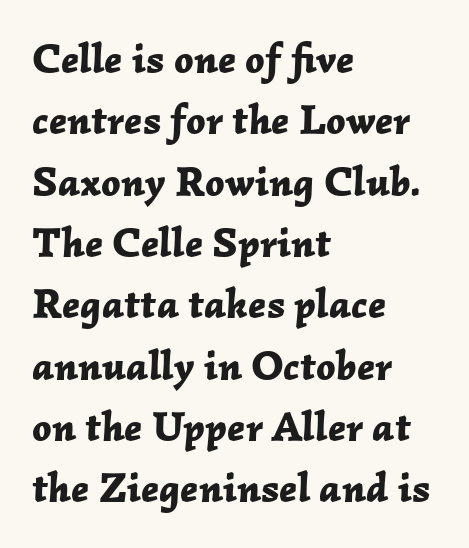
Q: Is the text bold? A: Yes.
Q: Is the text italic (slanted)? A: Yes, it leans right by about 2 degrees.
Q: Is the text underlined? A: No.
Q: How is the paragraph aligned? A: Left-aligned.
Q: Is the spacing between letters normal or unusually wide? A: Normal.
Q: Is the spacing between lines tight, normal or loose? A: Normal.
Q: Width (condensed, normal, or wide)? A: Normal.
Q: Stroke contrast? A: Low.
Q: x-height? A: Medium.
Q: Monospaced? A: No.
